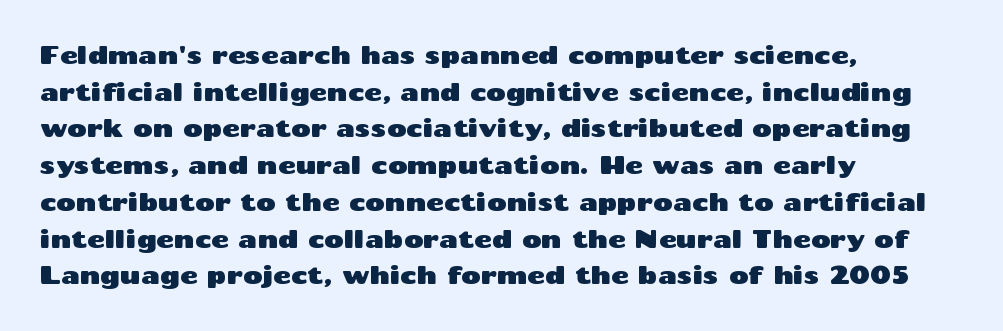
Unlike italic type, these characters show no tilt at all. Glyph-to-glyph distance matches everyday printed text. The line-height multiplier appears to be the usual default. The rag falls on the right side of this text block.
